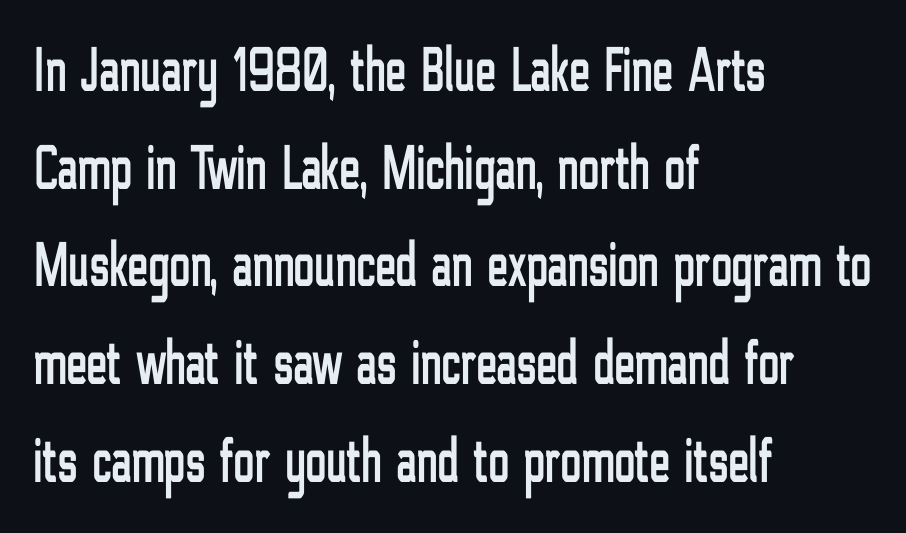
{"serif": "no", "italic": "no", "width": "condensed", "stroke_contrast": "low", "x_height": "medium", "monospaced": "no", "underline": "no", "align": "left", "line_spacing": "normal", "line_spacing_ratio": 1.55, "letter_spacing": "normal", "letter_spacing_em": 0.0, "glyph_px": 63}
